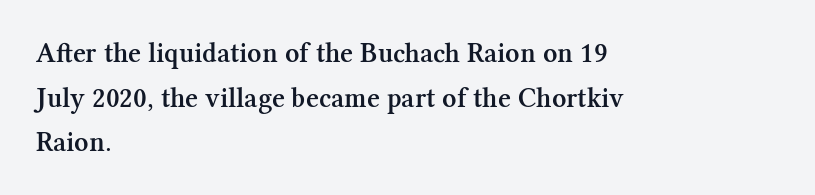
The image shows 28 px semibold serif type, upright; set left-aligned, normal line spacing (1.59x), normal letter spacing, not underlined; medium stroke contrast and a medium x-height.
